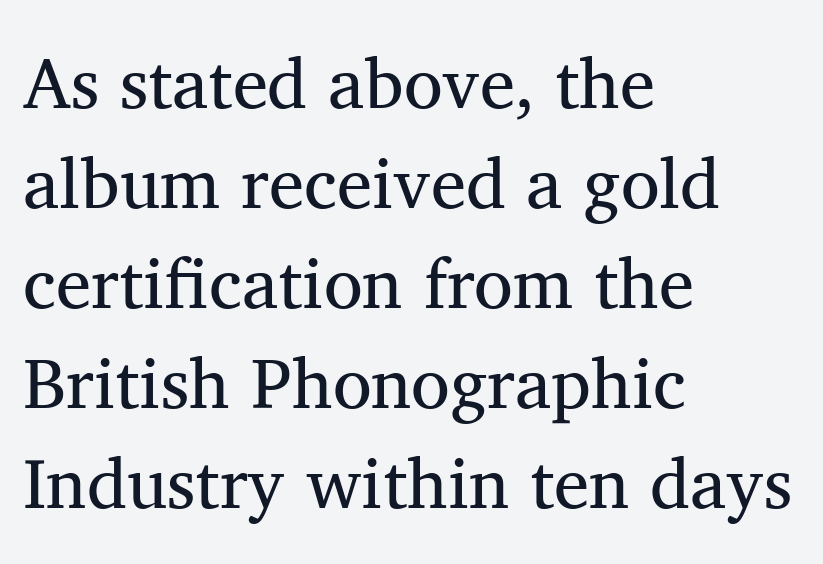
{"serif": "yes", "italic": "no", "bold": "no", "weight": "regular", "width": "normal", "stroke_contrast": "medium", "x_height": "medium", "monospaced": "no", "underline": "no", "align": "left", "line_spacing": "normal", "line_spacing_ratio": 1.41, "letter_spacing": "normal", "letter_spacing_em": 0.0, "glyph_px": 71}
